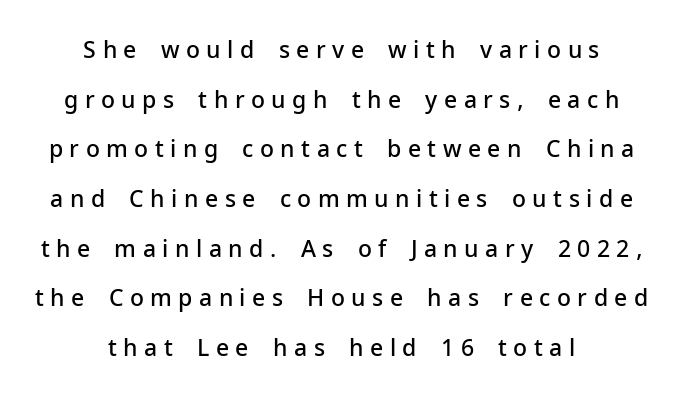
{"italic": "no", "bold": "semi", "underline": "no", "align": "center", "line_spacing": "loose", "line_spacing_ratio": 2.16, "letter_spacing": "wide", "letter_spacing_em": 0.28, "glyph_px": 23}
